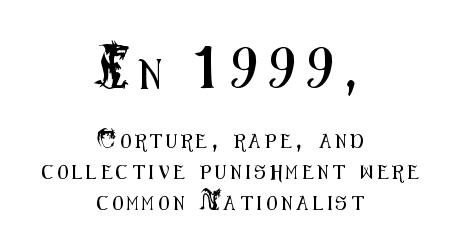
Q: Is the text italic (slanted)? A: No, it is upright.
Q: Is the typeface a serif or a sans-serif typeface? A: Sans-serif.
Q: Is the text underlined? A: No.
Q: How is the paragraph aligned? A: Centered.
Q: Is the spacing between letters normal or unusually wide? A: Unusually wide.
Q: Is the spacing between lines tight, normal or loose? A: Loose.
Q: Which block of text is set in a larger size, the first (top) or the second (bottom)? A: The first (top) one.
Q: Width (condensed, normal, or wide)? A: Condensed.
Q: Stroke contrast? A: Medium.
Q: x-height? A: Small.
Q: Monospaced? A: No.
